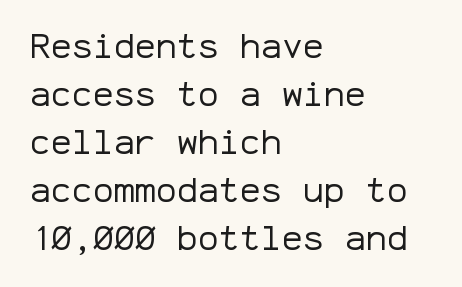
Casual observation: everything's shoved over to the left. Nobody touched the tracking dial on this one. Baseline-to-baseline distance is the conventional proportion of letter height. Each stroke keeps to a modest, everyday thickness or less.
